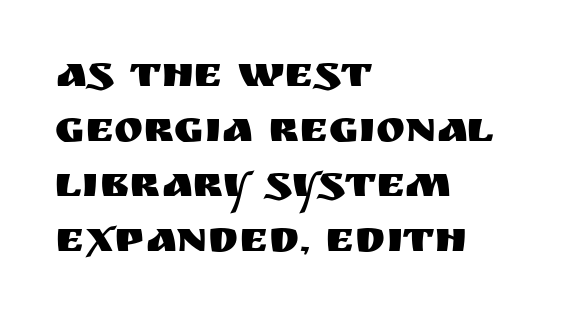
Q: Is the text italic (slanted)? A: No, it is upright.
Q: Is the typeface a serif or a sans-serif typeface? A: Sans-serif.
Q: Is the text underlined? A: No.
Q: How is the paragraph aligned? A: Left-aligned.
Q: Is the spacing between letters normal or unusually wide? A: Normal.
Q: Is the spacing between lines tight, normal or loose? A: Normal.
Q: Width (condensed, normal, or wide)? A: Normal.
Q: Stroke contrast? A: Medium.
Q: x-height? A: Large.
Q: Monospaced? A: No.
